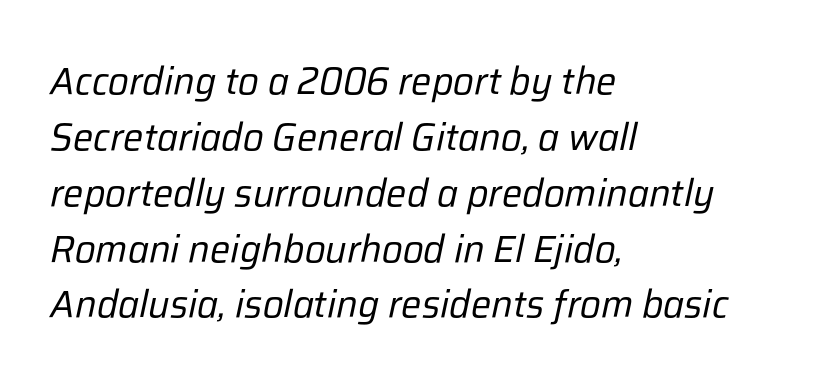
{"italic": "yes", "lean": "right", "slant_degrees": 12, "bold": "no", "weight": "regular", "width": "normal", "stroke_contrast": "low", "x_height": "medium", "monospaced": "no", "underline": "no", "align": "left", "line_spacing": "normal", "line_spacing_ratio": 1.47, "letter_spacing": "normal", "letter_spacing_em": 0.0, "glyph_px": 38}
